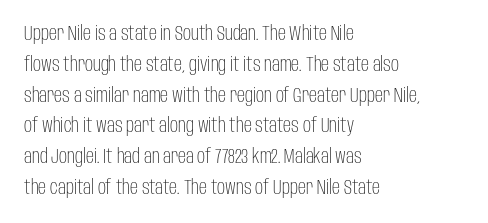
The image shows 20 px text type, upright; set left-aligned, normal line spacing (1.54x), normal letter spacing, not underlined.
